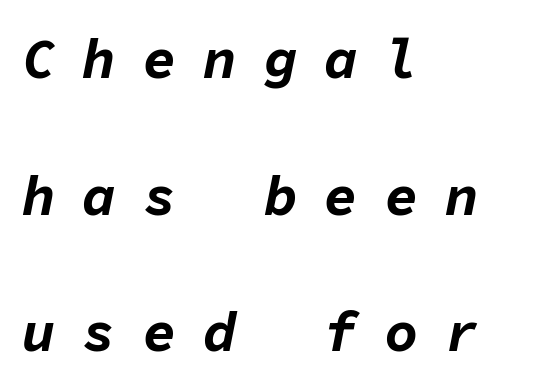
{"italic": "yes", "lean": "right", "slant_degrees": 11, "bold": "yes", "weight": "bold", "width": "normal", "stroke_contrast": "low", "x_height": "medium", "monospaced": "yes", "underline": "no", "align": "left", "line_spacing": "loose", "line_spacing_ratio": 2.44, "letter_spacing": "wide", "letter_spacing_em": 0.48, "glyph_px": 56}
